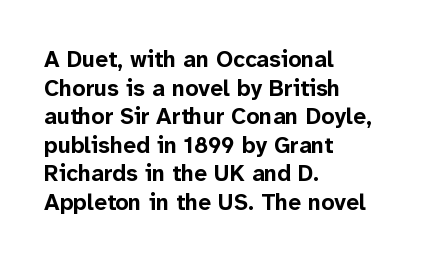
{"italic": "no", "bold": "yes", "underline": "no", "align": "left", "line_spacing_ratio": 1.24, "letter_spacing": "normal", "letter_spacing_em": 0.0, "glyph_px": 23}
